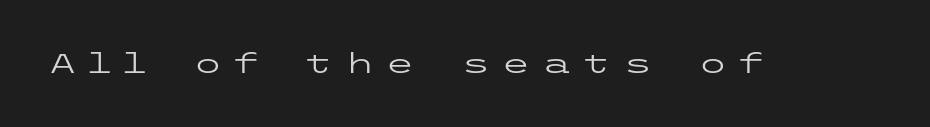
The typeface has the unassuming heft of standard copy or less. Glance below the letters and you will spot only blank space. Vertical strokes here are truly vertical. These lines have a slow, spaced-out rhythm from letter to letter.
